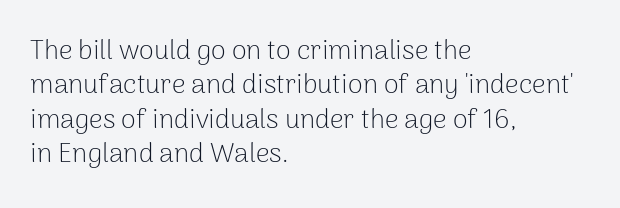
{"italic": "no", "bold": "no", "underline": "no", "align": "left", "line_spacing": "normal", "line_spacing_ratio": 1.27, "letter_spacing": "normal", "letter_spacing_em": 0.0, "glyph_px": 27}
